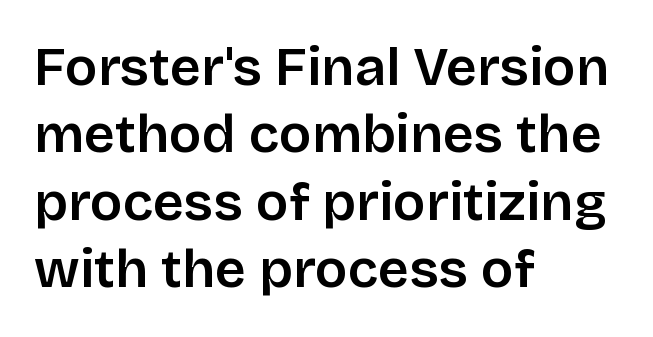
{"serif": "no", "italic": "no", "bold": "semi", "weight": "semibold", "width": "normal", "stroke_contrast": "low", "x_height": "large", "monospaced": "no", "underline": "no", "align": "left", "line_spacing": "normal", "line_spacing_ratio": 1.25, "letter_spacing": "normal", "letter_spacing_em": 0.0, "glyph_px": 54}
